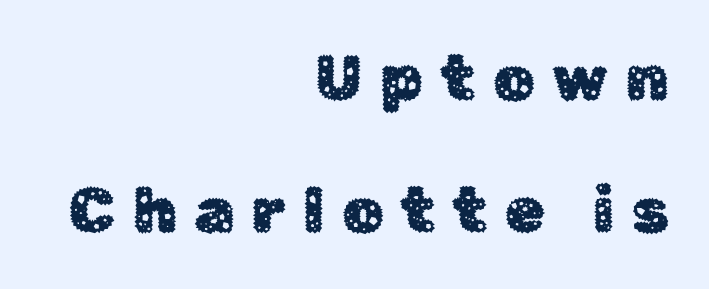
{"serif": "no", "italic": "no", "width": "normal", "stroke_contrast": "low", "x_height": "medium", "monospaced": "no", "underline": "no", "align": "right", "line_spacing": "loose", "line_spacing_ratio": 2.07, "letter_spacing": "wide", "letter_spacing_em": 0.28, "glyph_px": 64}
